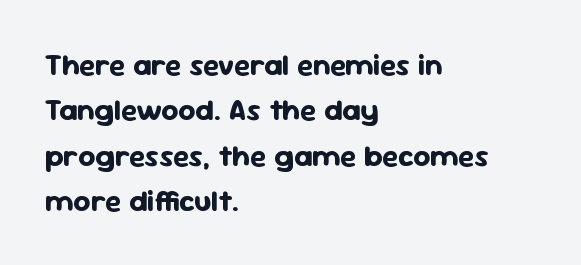
Here the glyphs are tracked normally, forming tight word shapes. Which margin do the lines hug? The left one — the right edge is uneven. Is the type bold? Yes — the strokes are clearly thick and heavy. Horizontal bands of white between lines are of average thickness.
